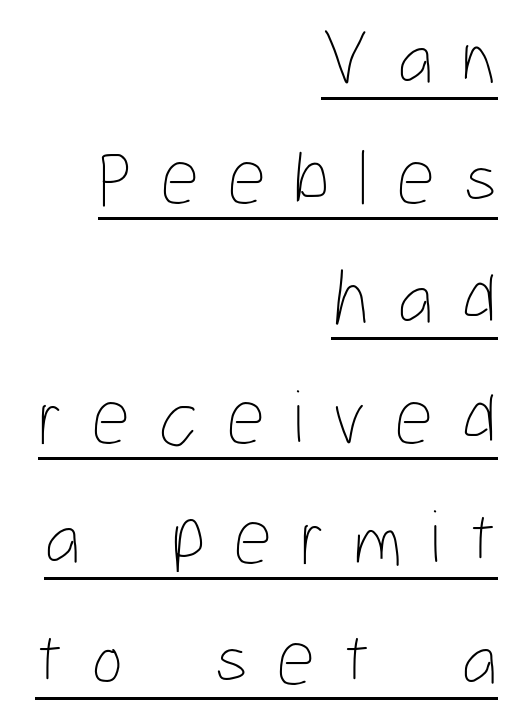
Check the space under the baseline: a stroke is drawn there. Vertical strokes here are truly vertical. Does extra space separate the letters? Yes, quite a lot of it. Does the leading feel generous? No, just average. All the whitespace from short lines collects on the left.
